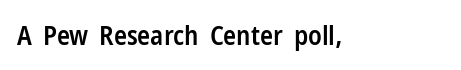
The image shows 27 px text type, upright; set normal letter spacing, not underlined.
